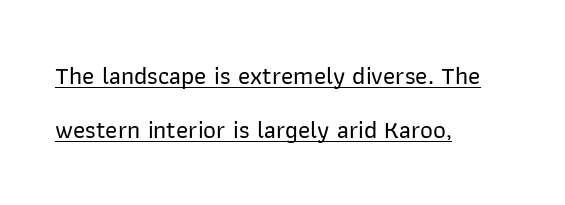
Q: Is the text italic (slanted)? A: No, it is upright.
Q: Is the text underlined? A: Yes.
Q: How is the paragraph aligned? A: Left-aligned.
Q: Is the spacing between letters normal or unusually wide? A: Normal.
Q: Is the spacing between lines tight, normal or loose? A: Loose.
